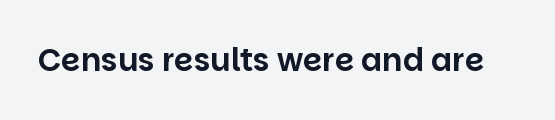
The image shows 31 px sans-serif type, upright; set normal letter spacing, not underlined; low stroke contrast and a large x-height.
